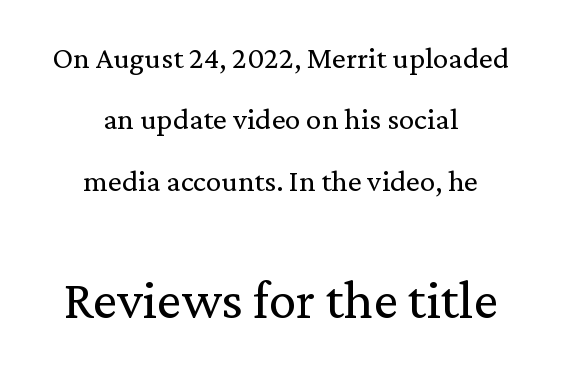
Q: Is the text bold? A: No.
Q: Is the text italic (slanted)? A: No, it is upright.
Q: Is the typeface a serif or a sans-serif typeface? A: Serif.
Q: Is the text underlined? A: No.
Q: How is the paragraph aligned? A: Centered.
Q: Is the spacing between letters normal or unusually wide? A: Normal.
Q: Is the spacing between lines tight, normal or loose? A: Loose.
Q: Which block of text is set in a larger size, the first (top) or the second (bottom)? A: The second (bottom) one.
Q: Width (condensed, normal, or wide)? A: Normal.
Q: Stroke contrast? A: Medium.
Q: x-height? A: Medium.
Q: Monospaced? A: No.
